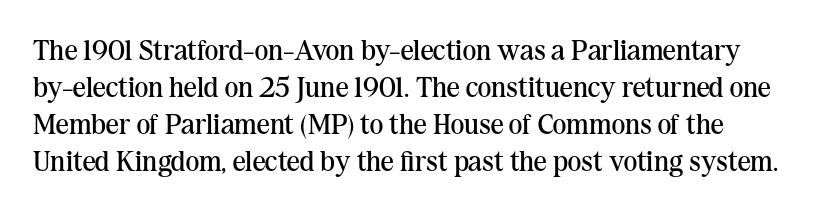
The image shows 29 px regular-weight serif type, upright; set normal line spacing (1.28x), normal letter spacing, not underlined; medium stroke contrast and a medium x-height.
